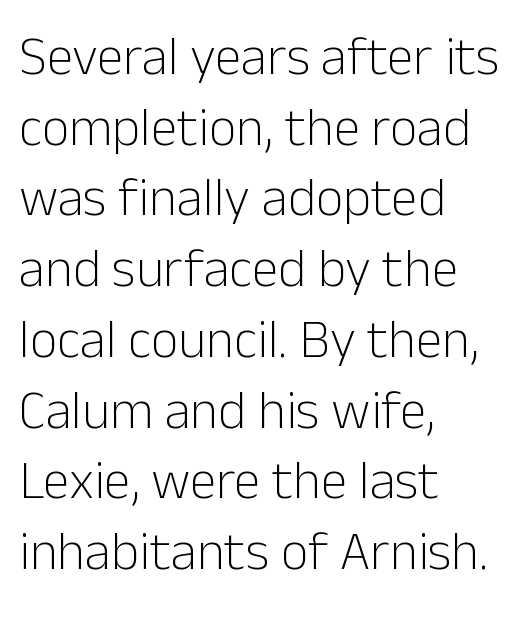
{"serif": "no", "italic": "no", "bold": "no", "weight": "light", "width": "normal", "stroke_contrast": "low", "x_height": "medium", "monospaced": "no", "underline": "no", "align": "left", "line_spacing": "normal", "line_spacing_ratio": 1.31, "letter_spacing": "normal", "letter_spacing_em": 0.0, "glyph_px": 54}
